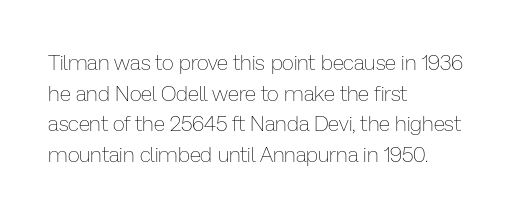
Q: Is the text bold? A: No.
Q: Is the text italic (slanted)? A: No, it is upright.
Q: Is the text underlined? A: No.
Q: How is the paragraph aligned? A: Left-aligned.
Q: Is the spacing between letters normal or unusually wide? A: Normal.
Q: Is the spacing between lines tight, normal or loose? A: Normal.
